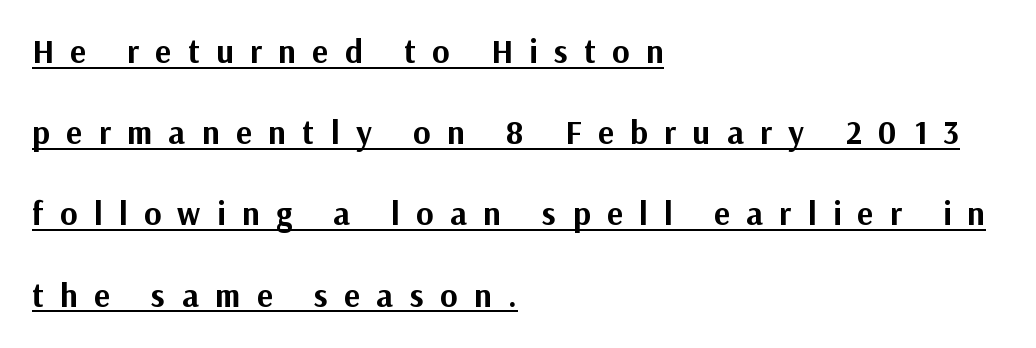
Q: Is the text bold? A: Yes.
Q: Is the text italic (slanted)? A: No, it is upright.
Q: Is the typeface a serif or a sans-serif typeface? A: Sans-serif.
Q: Is the text underlined? A: Yes.
Q: How is the paragraph aligned? A: Left-aligned.
Q: Is the spacing between letters normal or unusually wide? A: Unusually wide.
Q: Is the spacing between lines tight, normal or loose? A: Loose.
Q: Width (condensed, normal, or wide)? A: Normal.
Q: Stroke contrast? A: Medium.
Q: x-height? A: Medium.
Q: Monospaced? A: No.
